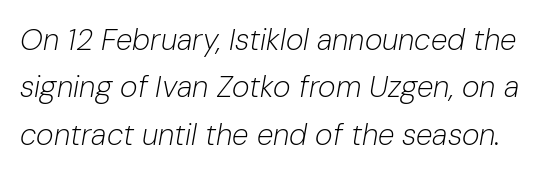
The image shows 30 px light type, italic (leaning right); set normal line spacing (1.58x), normal letter spacing, not underlined; low stroke contrast and a medium x-height.
